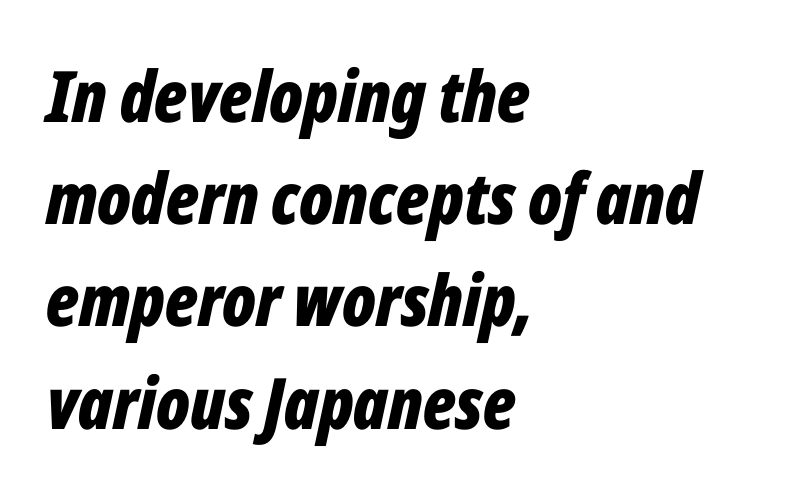
The image shows 71 px bold, condensed type, italic (leaning right); set left-aligned, normal line spacing (1.44x), normal letter spacing, not underlined; low stroke contrast and a medium x-height.
